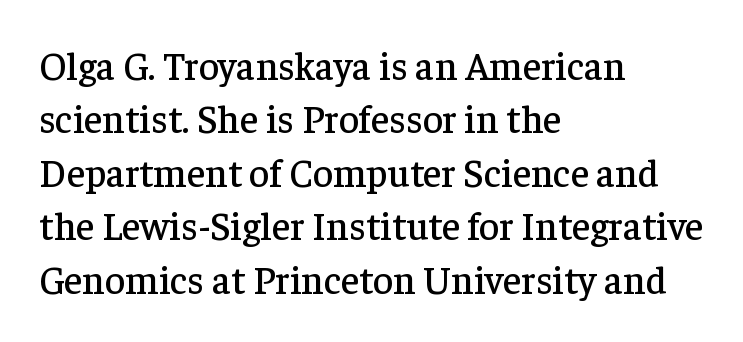
Spacing between characters is what you'd get straight out of the box. Varying glyph widths throughout — classic text-font behaviour. Descender tails drop into unmarked territory. Vertically, the passage feels balanced, rows spaced as you'd expect.
